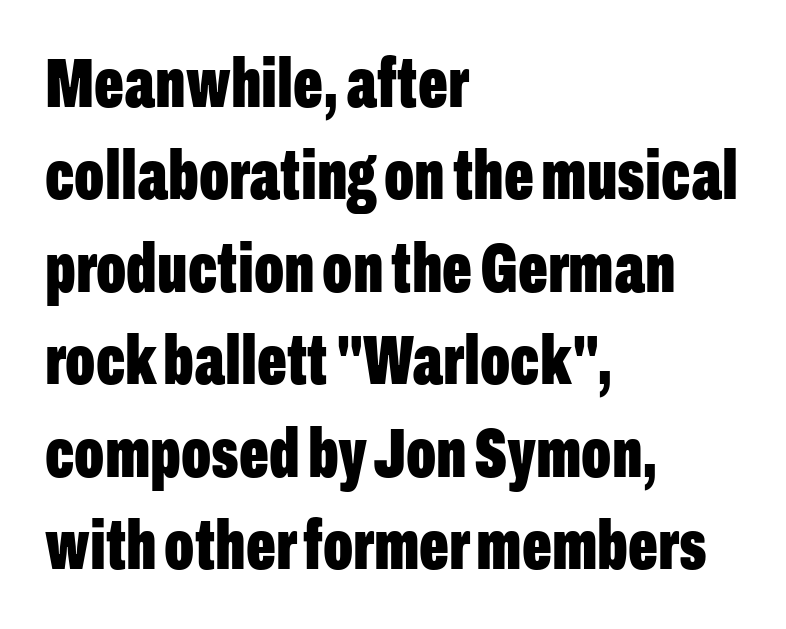
Q: Is the text bold? A: Yes.
Q: Is the text italic (slanted)? A: No, it is upright.
Q: Is the typeface a serif or a sans-serif typeface? A: Sans-serif.
Q: Is the text underlined? A: No.
Q: How is the paragraph aligned? A: Left-aligned.
Q: Is the spacing between letters normal or unusually wide? A: Normal.
Q: Is the spacing between lines tight, normal or loose? A: Normal.
Q: Width (condensed, normal, or wide)? A: Condensed.
Q: Stroke contrast? A: Low.
Q: x-height? A: Medium.
Q: Monospaced? A: No.
